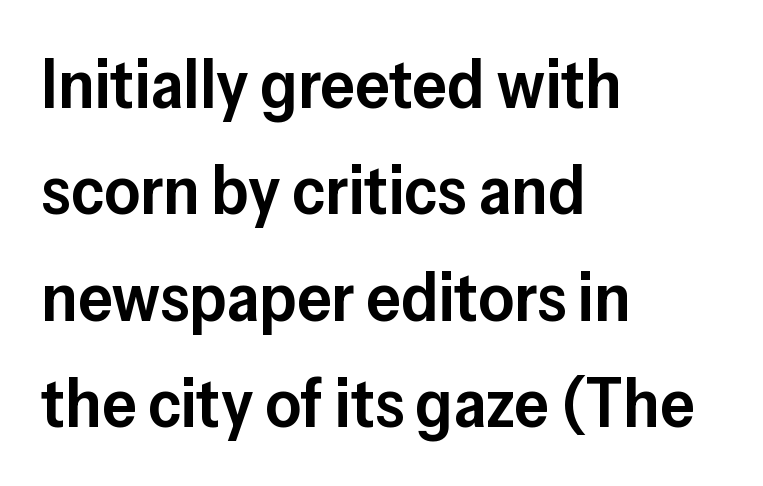
Q: Is the text bold? A: Semi-bold.
Q: Is the text italic (slanted)? A: No, it is upright.
Q: Is the typeface a serif or a sans-serif typeface? A: Sans-serif.
Q: Is the text underlined? A: No.
Q: How is the paragraph aligned? A: Left-aligned.
Q: Is the spacing between letters normal or unusually wide? A: Normal.
Q: Is the spacing between lines tight, normal or loose? A: Normal.
Q: Width (condensed, normal, or wide)? A: Normal.
Q: Stroke contrast? A: Low.
Q: x-height? A: Medium.
Q: Monospaced? A: No.
